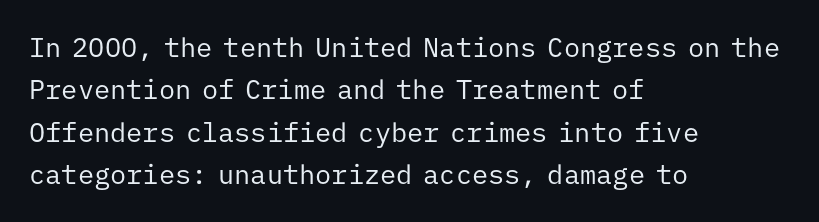
Q: Is the text bold? A: No.
Q: Is the text italic (slanted)? A: No, it is upright.
Q: Is the text underlined? A: No.
Q: How is the paragraph aligned? A: Left-aligned.
Q: Is the spacing between letters normal or unusually wide? A: Normal.
Q: Is the spacing between lines tight, normal or loose? A: Normal.
